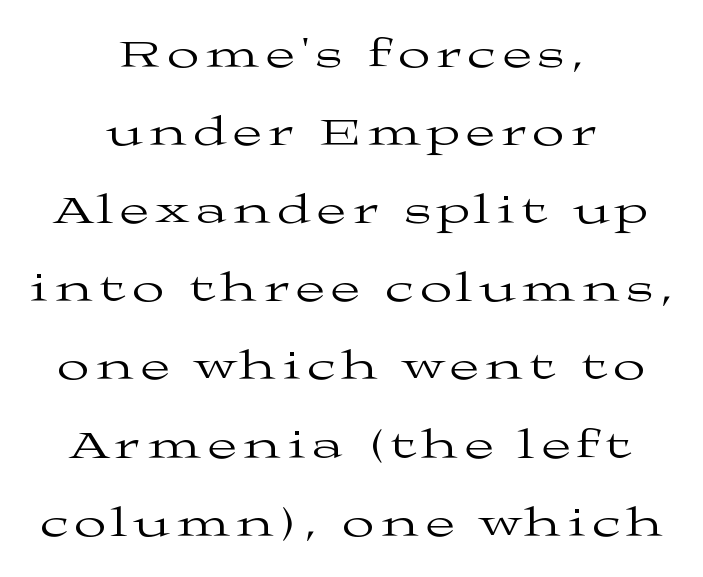
The glyphs in this specimen are seriffed. The rendering uses natural spacing where letterforms have individual widths. The type sits square on the baseline with zero lean. Check the space under the baseline: it is left empty.
